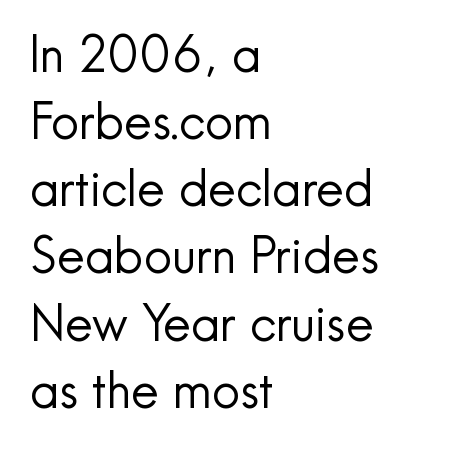
Q: Is the text bold? A: No.
Q: Is the text italic (slanted)? A: No, it is upright.
Q: Is the typeface a serif or a sans-serif typeface? A: Sans-serif.
Q: Is the text underlined? A: No.
Q: How is the paragraph aligned? A: Left-aligned.
Q: Is the spacing between letters normal or unusually wide? A: Normal.
Q: Is the spacing between lines tight, normal or loose? A: Normal.
Q: Width (condensed, normal, or wide)? A: Normal.
Q: x-height? A: Small.
Q: Monospaced? A: No.
